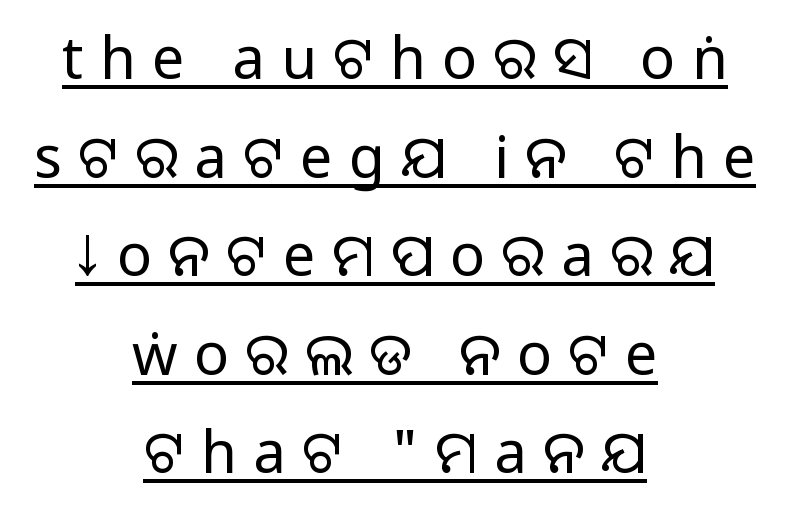
Is there much room between lines? A standard amount, neither cramped nor airy. This rendering uses center alignment, leaving both contours irregular but symmetric. Upright lettering throughout. Honestly, the letter spacing is so wide it's the main thing you notice. Looks like regular typesetting: each glyph gets only the width it needs.
